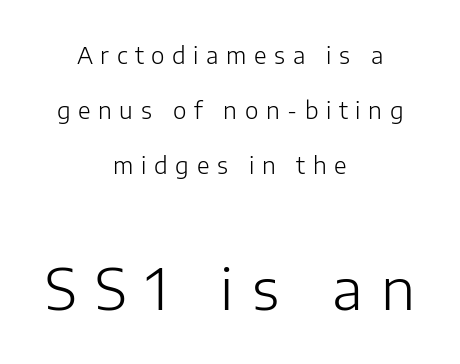
The image shows 57 px light sans-serif type, upright; set centered, loose line spacing (2.4x), unusually wide letter spacing (+0.33 em), not underlined; the second (bottom) block is 2.48x larger; low stroke contrast and a medium x-height.
